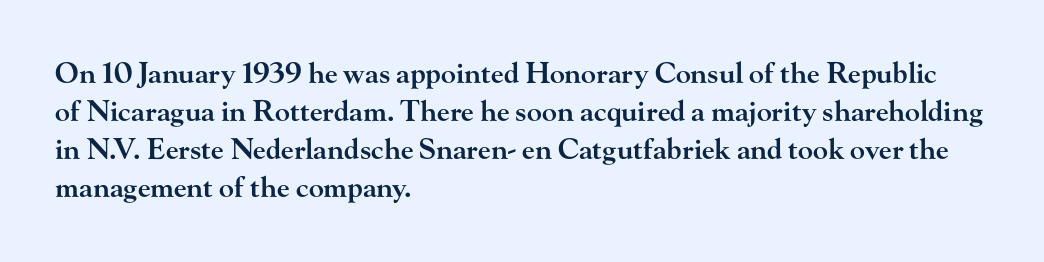
The image shows 28 px semibold, wide serif type, upright; set left-aligned, normal line spacing (1.36x), normal letter spacing, not underlined; high stroke contrast and a small x-height.
